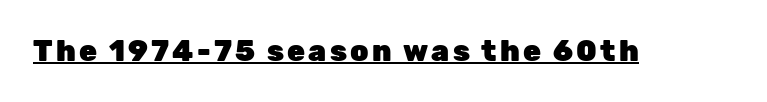
Q: Is the text bold? A: Yes.
Q: Is the text italic (slanted)? A: No, it is upright.
Q: Is the typeface a serif or a sans-serif typeface? A: Sans-serif.
Q: Is the text underlined? A: Yes.
Q: Width (condensed, normal, or wide)? A: Normal.
Q: Stroke contrast? A: Low.
Q: x-height? A: Medium.
Q: Monospaced? A: No.
